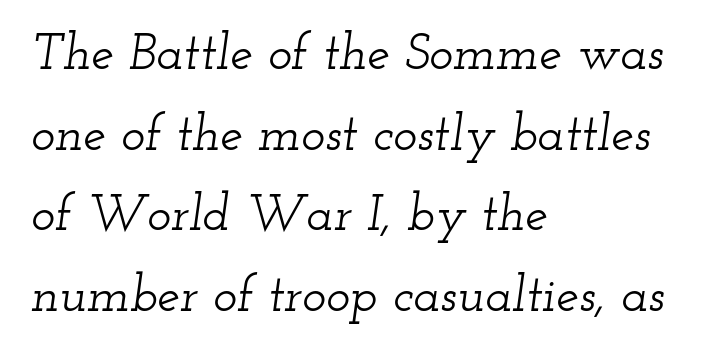
Q: Is the text italic (slanted)? A: Yes, it leans right by about 12 degrees.
Q: Is the typeface a serif or a sans-serif typeface? A: Serif.
Q: Is the text underlined? A: No.
Q: How is the paragraph aligned? A: Left-aligned.
Q: Is the spacing between letters normal or unusually wide? A: Normal.
Q: Is the spacing between lines tight, normal or loose? A: Normal.
Q: Width (condensed, normal, or wide)? A: Wide.
Q: Stroke contrast? A: Low.
Q: x-height? A: Small.
Q: Monospaced? A: No.
